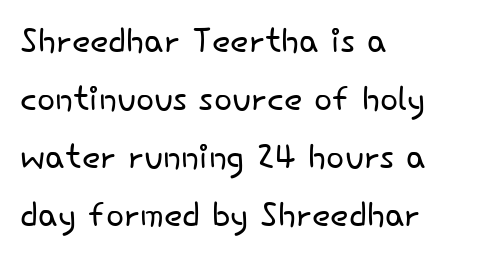
Q: Is the text bold? A: No.
Q: Is the text italic (slanted)? A: No, it is upright.
Q: Is the typeface a serif or a sans-serif typeface? A: Sans-serif.
Q: Is the text underlined? A: No.
Q: How is the paragraph aligned? A: Left-aligned.
Q: Is the spacing between letters normal or unusually wide? A: Normal.
Q: Width (condensed, normal, or wide)? A: Normal.
Q: Stroke contrast? A: Low.
Q: x-height? A: Small.
Q: Monospaced? A: No.
